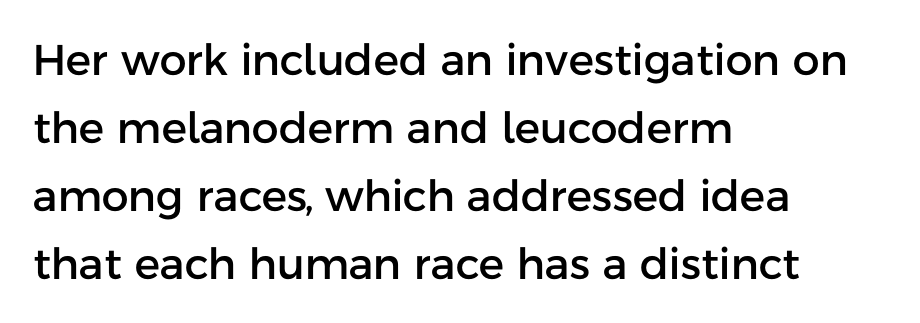
The typeface chosen for these lines omits serifs. A typesetter would call this leading conventional body-copy spacing. Quick note: underline off. The ragged edge is on the right, which tells us the setting is flush left. These lines keep a tight, regular rhythm from letter to letter.
